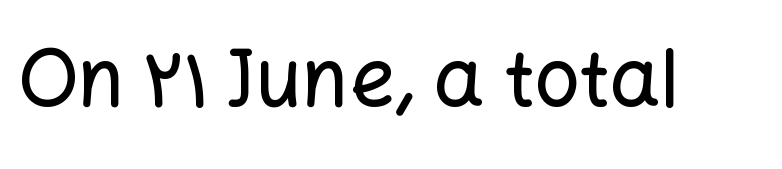
Q: Is the text italic (slanted)? A: No, it is upright.
Q: Is the typeface a serif or a sans-serif typeface? A: Sans-serif.
Q: Is the text underlined? A: No.
Q: Is the spacing between letters normal or unusually wide? A: Normal.
Q: Width (condensed, normal, or wide)? A: Normal.
Q: Stroke contrast? A: Low.
Q: x-height? A: Medium.
Q: Monospaced? A: No.
